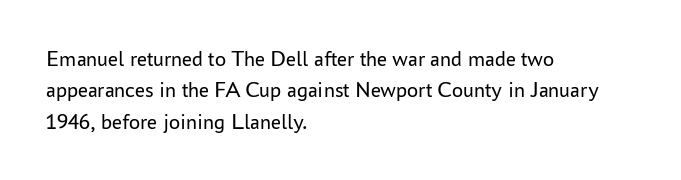
The line-height multiplier appears to be the usual default. The ragged edge is on the right, which tells us the setting is flush left. A typesetter would mark this as roman, not italic. This sample uses plain, unmodified letter spacing. No letter is thick-stroked: the sample isn't bold.
